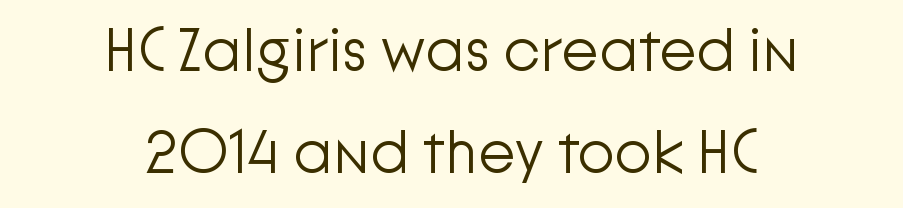
Q: Is the text bold? A: No.
Q: Is the text italic (slanted)? A: No, it is upright.
Q: Is the typeface a serif or a sans-serif typeface? A: Sans-serif.
Q: Is the text underlined? A: No.
Q: How is the paragraph aligned? A: Centered.
Q: Is the spacing between letters normal or unusually wide? A: Normal.
Q: Is the spacing between lines tight, normal or loose? A: Normal.
Q: Width (condensed, normal, or wide)? A: Normal.
Q: Stroke contrast? A: Low.
Q: x-height? A: Medium.
Q: Monospaced? A: No.
